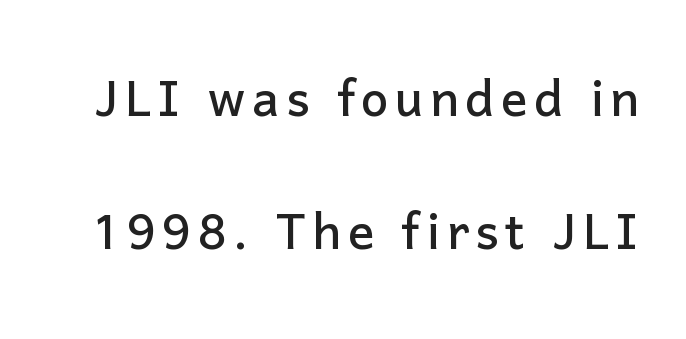
What's the leading like? Stretched, with rows far apart. The face used here is a sans, in the tradition of grotesques and geometrics. Letters rest on an invisible, unmarked baseline. The letters stand straight up with perfectly vertical stems.
